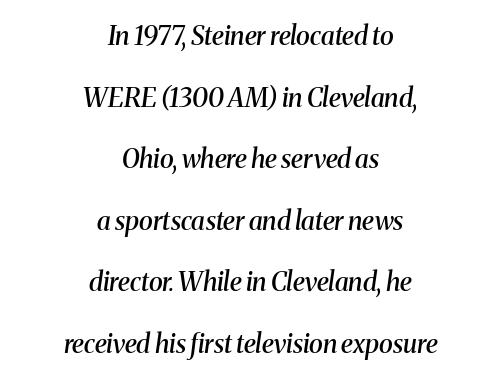
The image shows 26 px text type, italic (leaning right); set centered, loose line spacing (2.37x), normal letter spacing, not underlined.
